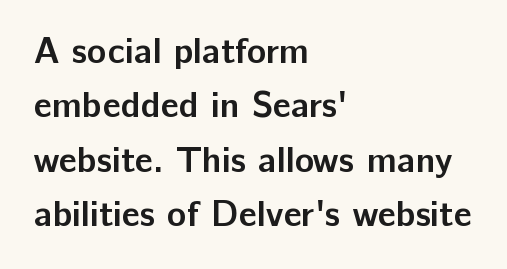
You could not count columns in this text — the font is proportionally spaced. Plain, unruled lines of type. No extra tracking has been applied to these lines. Check where the strokes stop: nothing finishes them off — pure sans. Does the weight exceed regular? Yes, all the way to bold.
